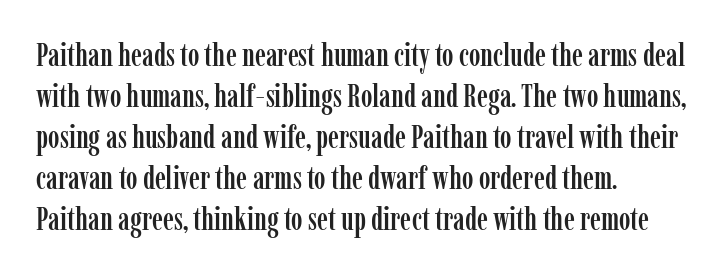
{"serif": "yes", "italic": "no", "width": "condensed", "stroke_contrast": "low", "x_height": "medium", "monospaced": "no", "underline": "no", "align": "left", "line_spacing": "normal", "line_spacing_ratio": 1.32, "letter_spacing": "normal", "letter_spacing_em": 0.0, "glyph_px": 31}
